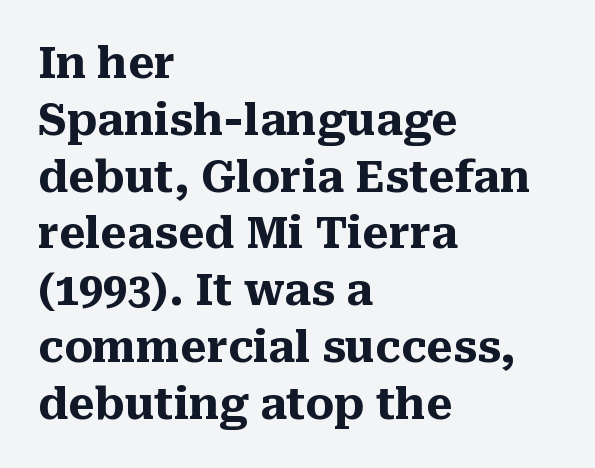
{"serif": "yes", "italic": "no", "bold": "yes", "weight": "heavy", "width": "normal", "stroke_contrast": "medium", "x_height": "medium", "monospaced": "no", "underline": "no", "align": "left", "line_spacing": "normal", "line_spacing_ratio": 1.32, "letter_spacing": "normal", "letter_spacing_em": 0.0, "glyph_px": 43}
